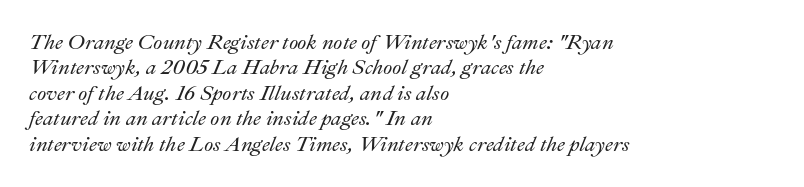
The image shows 21 px text type, italic (leaning right); set left-aligned, line spacing 1.21x, normal letter spacing, not underlined.
